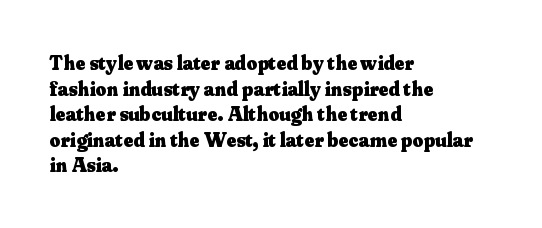
Q: Is the text bold? A: Yes.
Q: Is the text italic (slanted)? A: No, it is upright.
Q: Is the text underlined? A: No.
Q: How is the paragraph aligned? A: Left-aligned.
Q: Is the spacing between letters normal or unusually wide? A: Normal.
